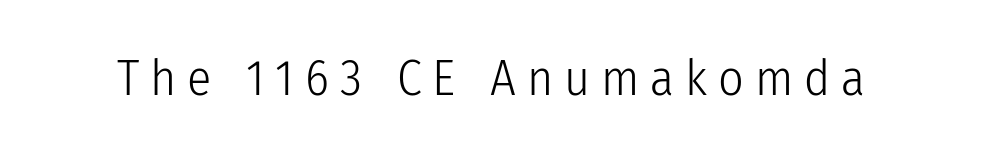
Q: Is the text bold? A: No.
Q: Is the text italic (slanted)? A: No, it is upright.
Q: Is the typeface a serif or a sans-serif typeface? A: Sans-serif.
Q: Is the text underlined? A: No.
Q: Is the spacing between letters normal or unusually wide? A: Unusually wide.
Q: Width (condensed, normal, or wide)? A: Condensed.
Q: Stroke contrast? A: Low.
Q: x-height? A: Medium.
Q: Monospaced? A: No.
